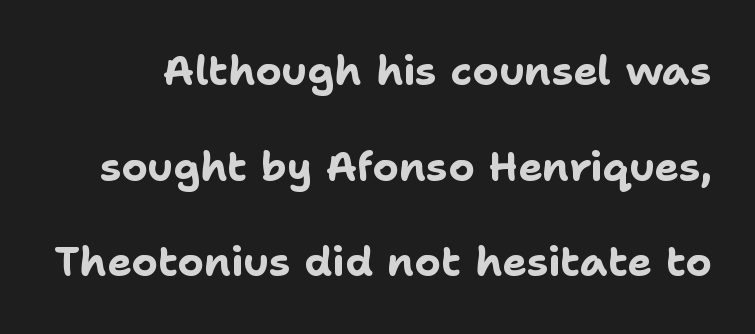
The image shows 41 px bold sans-serif type, upright; set loose line spacing (2.33x), normal letter spacing, not underlined; low stroke contrast and a medium x-height.
